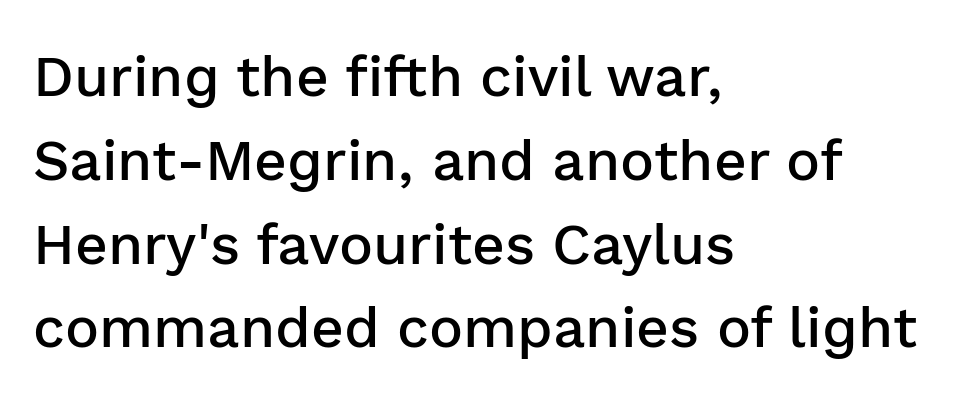
A sans-serif font was chosen for this passage. A typesetter would call this leading conventional body-copy spacing. Notice how the stems are strictly vertical — no italics here. Semibold letterforms, between regular and bold. Glyph-to-glyph distance matches everyday printed text. The passage shown is typed in a proportional face where columns would drift.
